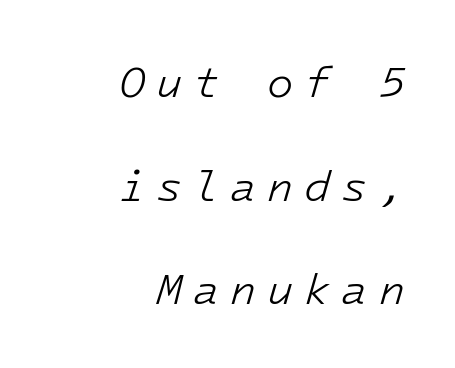
The text carries the slant typical of an italic or oblique font. Think standard paragraph weight, or any step lighter than that. The tracking jumps out immediately: characters are airy and widely separated. Interline gaps are noticeably wide in this sample. Compared with a flush-left layout, this one pins lines to the opposite, right side.
